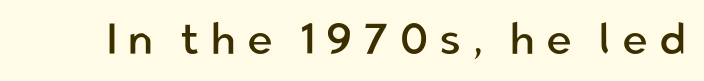
Do the characters align in a grid? No, the font is proportional. A clean baseline with only descenders dipping below it. The passage shown is not bold in any degree. Letterform terminals end flat and unadorned throughout the passage. Is the letter spacing exaggerated? Yes — the characters are pushed far apart. These lines were composed using upright roman letters.
